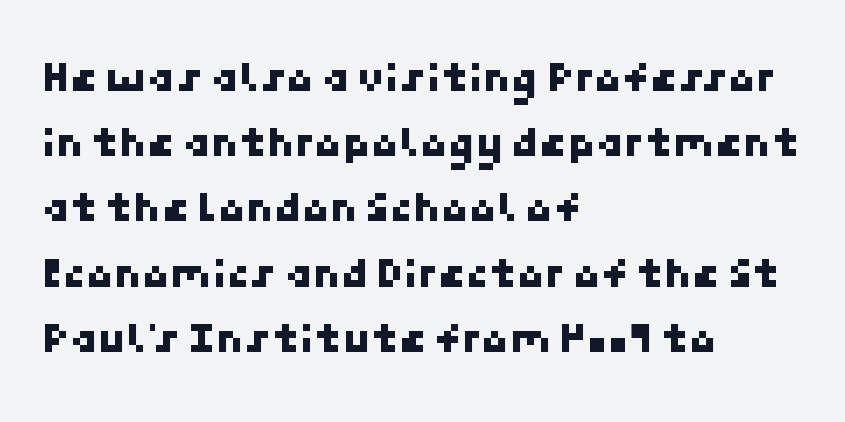
Q: Is the typeface a serif or a sans-serif typeface? A: Sans-serif.
Q: Is the text underlined? A: No.
Q: How is the paragraph aligned? A: Left-aligned.
Q: Is the spacing between letters normal or unusually wide? A: Normal.
Q: Is the spacing between lines tight, normal or loose? A: Normal.
Q: Width (condensed, normal, or wide)? A: Normal.
Q: Stroke contrast? A: Low.
Q: x-height? A: Medium.
